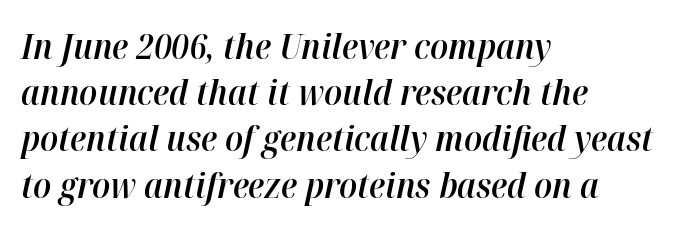
{"italic": "yes", "lean": "right", "slant_degrees": 12, "bold": "semi", "weight": "semibold", "width": "normal", "stroke_contrast": "high", "x_height": "medium", "monospaced": "no", "underline": "no", "align": "left", "line_spacing": "normal", "line_spacing_ratio": 1.32, "letter_spacing": "normal", "letter_spacing_em": 0.0, "glyph_px": 35}
